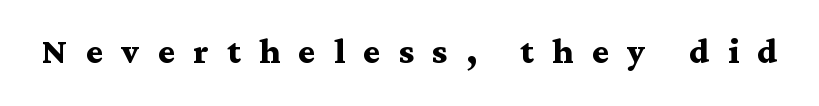
Q: Is the text bold? A: Yes.
Q: Is the text italic (slanted)? A: No, it is upright.
Q: Is the typeface a serif or a sans-serif typeface? A: Serif.
Q: Is the text underlined? A: No.
Q: Is the spacing between letters normal or unusually wide? A: Unusually wide.
Q: Width (condensed, normal, or wide)? A: Wide.
Q: Stroke contrast? A: Medium.
Q: x-height? A: Medium.
Q: Monospaced? A: No.
